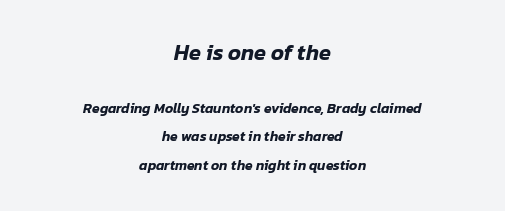
{"italic": "yes", "lean": "right", "slant_degrees": 12, "underline": "no", "align": "center", "line_spacing": "loose", "line_spacing_ratio": 2.02, "letter_spacing": "normal", "letter_spacing_em": 0.0, "larger_block": "first", "size_ratio": 1.57, "glyph_px": 22}
